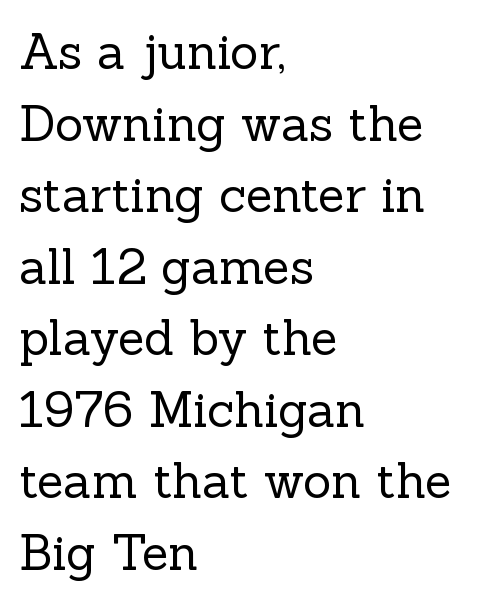
Q: Is the text bold? A: No.
Q: Is the text italic (slanted)? A: No, it is upright.
Q: Is the typeface a serif or a sans-serif typeface? A: Serif.
Q: Is the text underlined? A: No.
Q: How is the paragraph aligned? A: Left-aligned.
Q: Is the spacing between letters normal or unusually wide? A: Normal.
Q: Is the spacing between lines tight, normal or loose? A: Normal.
Q: Width (condensed, normal, or wide)? A: Normal.
Q: x-height? A: Medium.
Q: Monospaced? A: No.
